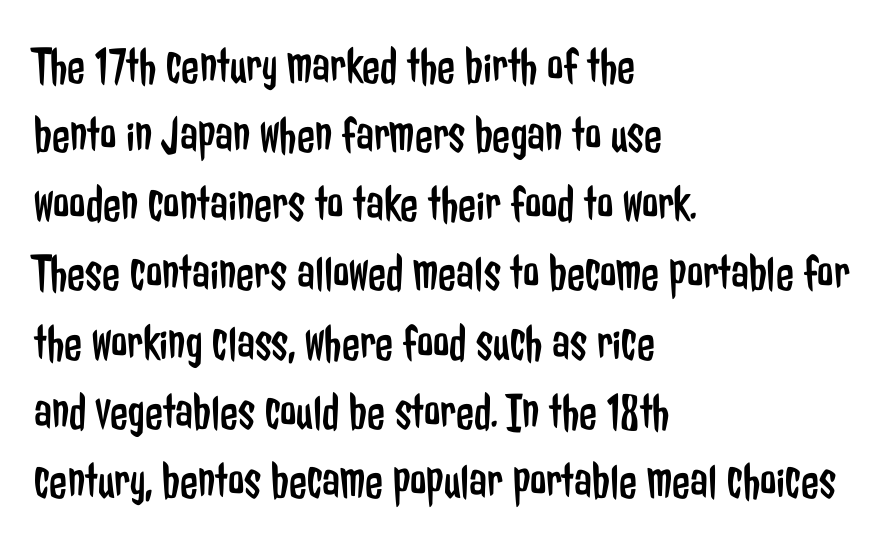
A roman cut, with each character standing at attention. Summary of vertical rhythm: regular, with standard interline spacing. The area under the type is left untouched. Stroke thickness stays within the range of a standard reading face or lighter.
